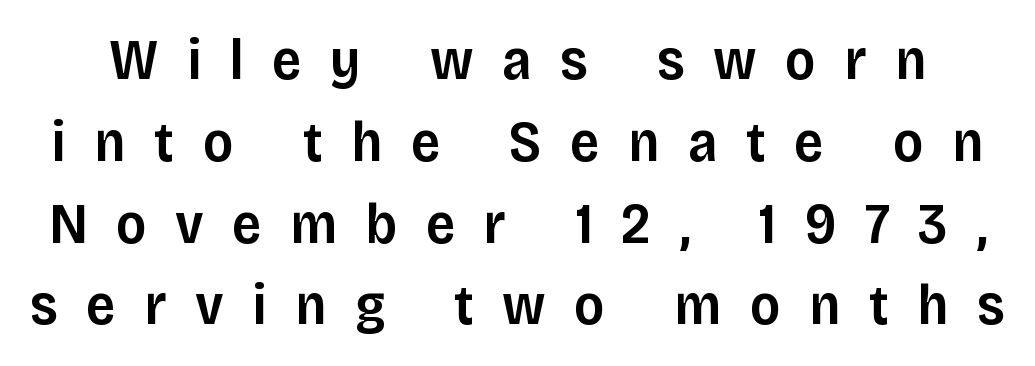
The image shows 58 px semibold sans-serif type, upright; set normal line spacing (1.41x), unusually wide letter spacing (+0.49 em), not underlined; low stroke contrast and a large x-height.
